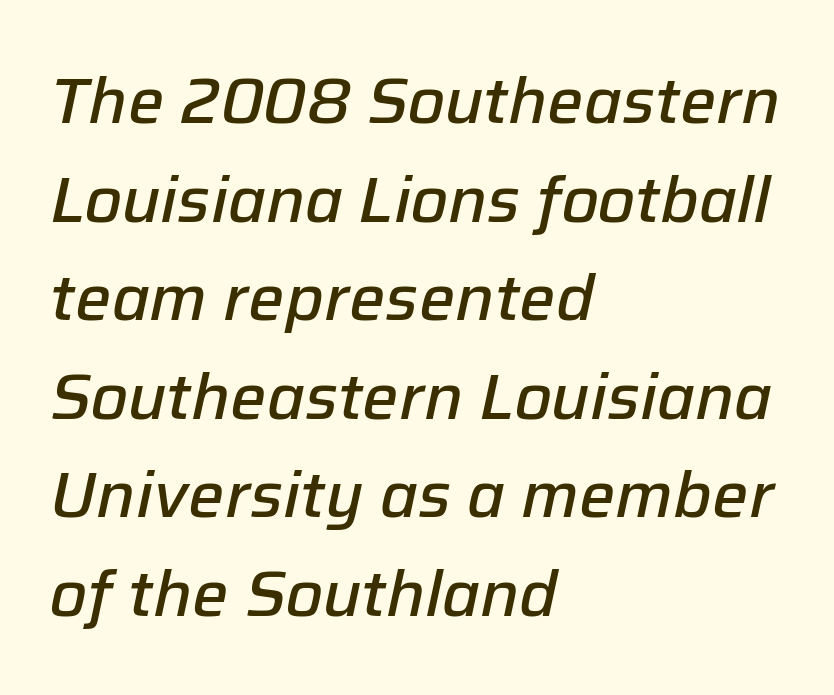
The image shows 64 px semibold type, italic (leaning right); set left-aligned, normal line spacing (1.54x), normal letter spacing, not underlined; low stroke contrast and a medium x-height.
